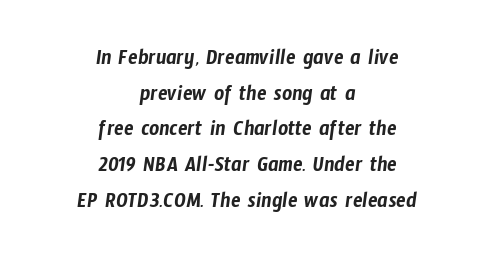
{"underline": "no", "align": "center", "line_spacing": "normal", "line_spacing_ratio": 1.62, "letter_spacing": "normal", "letter_spacing_em": 0.0, "glyph_px": 22}
